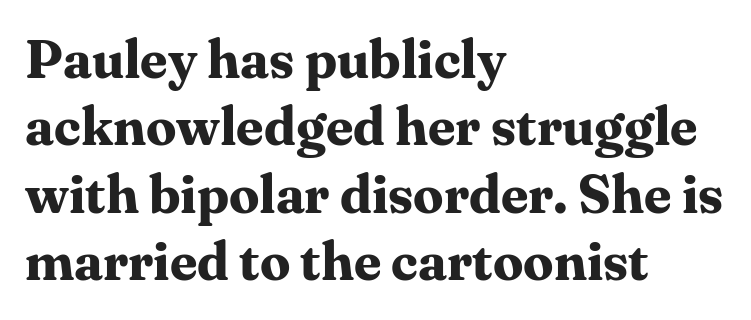
The image shows 54 px bold serif type, upright; set left-aligned, normal line spacing (1.25x), normal letter spacing, not underlined; medium stroke contrast and a medium x-height.
